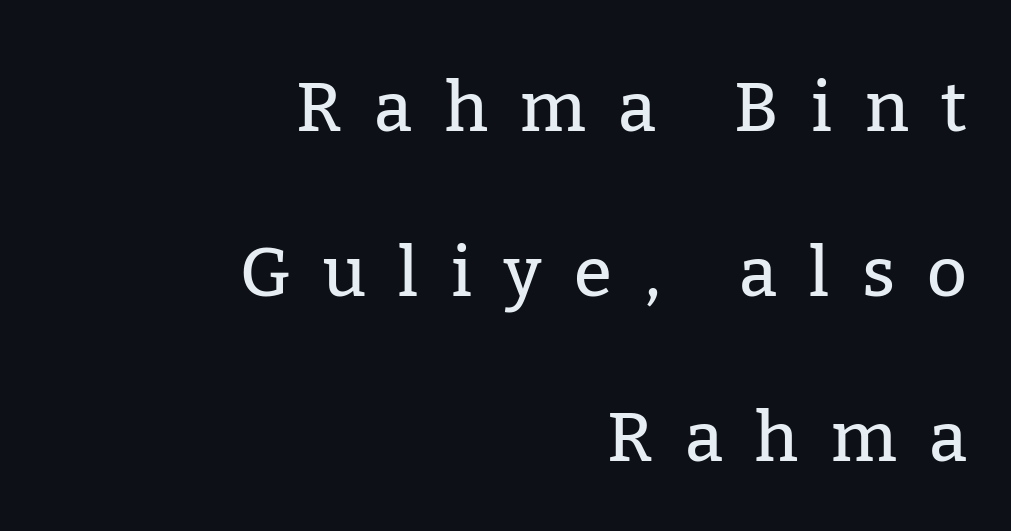
The image shows 69 px serif type, upright; set right-aligned, loose line spacing (2.39x), unusually wide letter spacing (+0.47 em), not underlined; low stroke contrast and a medium x-height.
